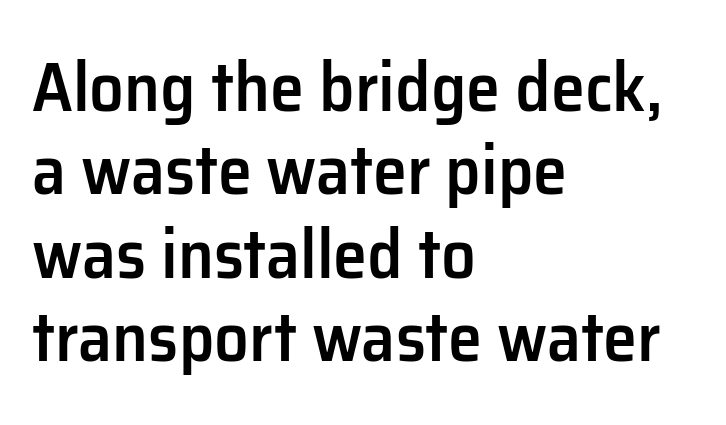
The image shows 69 px semibold sans-serif type, upright; set left-aligned, line spacing 1.21x, normal letter spacing, not underlined; low stroke contrast and a medium x-height.
